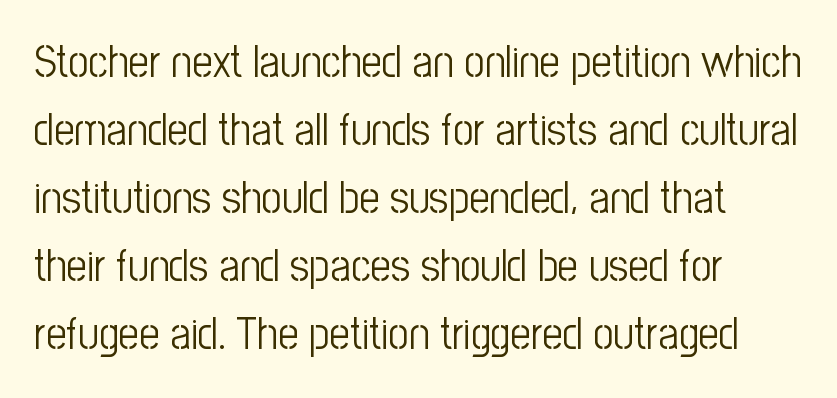
The image shows 45 px light, condensed sans-serif type, upright; set left-aligned, normal line spacing (1.51x), normal letter spacing, not underlined; low stroke contrast and a medium x-height.
